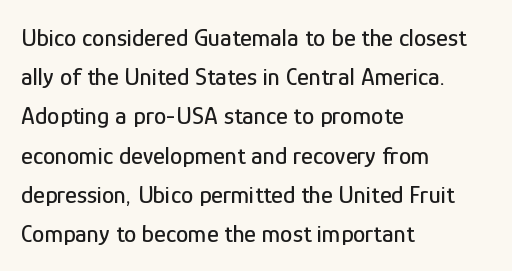
The image shows 25 px text type, upright; set left-aligned, normal line spacing (1.57x), normal letter spacing, not underlined.
